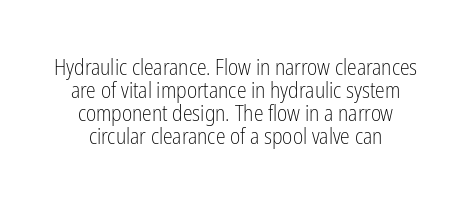
The image shows 22 px text type, upright; set centered, tight line spacing (1.05x), normal letter spacing, not underlined.
